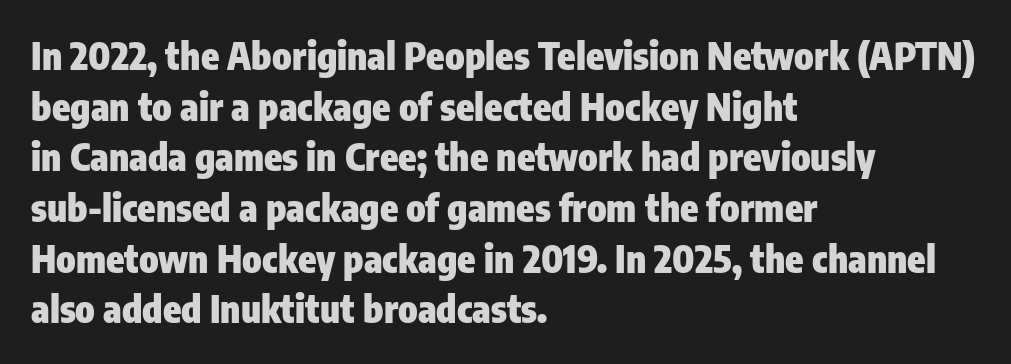
{"serif": "no", "italic": "no", "bold": "yes", "weight": "heavy", "width": "condensed", "stroke_contrast": "low", "x_height": "medium", "monospaced": "no", "underline": "no", "align": "left", "line_spacing": "normal", "line_spacing_ratio": 1.37, "letter_spacing": "normal", "letter_spacing_em": 0.0, "glyph_px": 37}
